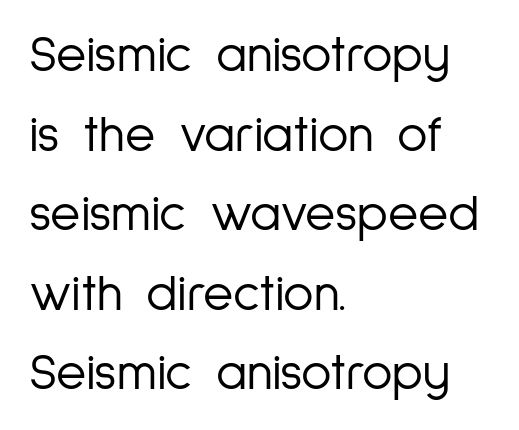
{"serif": "no", "italic": "no", "bold": "no", "weight": "light", "width": "condensed", "stroke_contrast": "low", "x_height": "medium", "monospaced": "no", "underline": "no", "align": "left", "line_spacing": "normal", "line_spacing_ratio": 1.53, "letter_spacing": "normal", "letter_spacing_em": 0.0, "glyph_px": 52}
